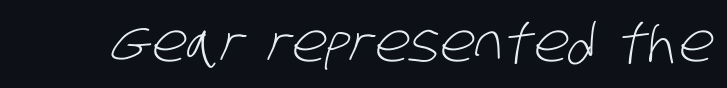
The image shows 53 px light, condensed sans-serif type; set normal letter spacing, not underlined; low stroke contrast and a large x-height.
